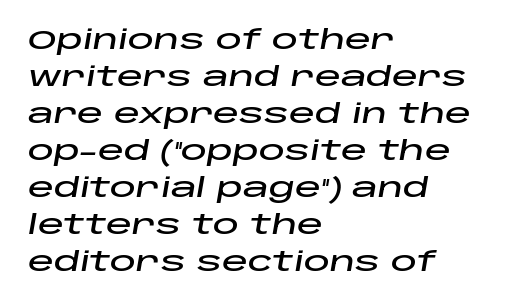
Q: Is the text italic (slanted)? A: Yes, it leans right by about 10 degrees.
Q: Is the text underlined? A: No.
Q: How is the paragraph aligned? A: Left-aligned.
Q: Is the spacing between letters normal or unusually wide? A: Normal.
Q: Is the spacing between lines tight, normal or loose? A: Normal.
